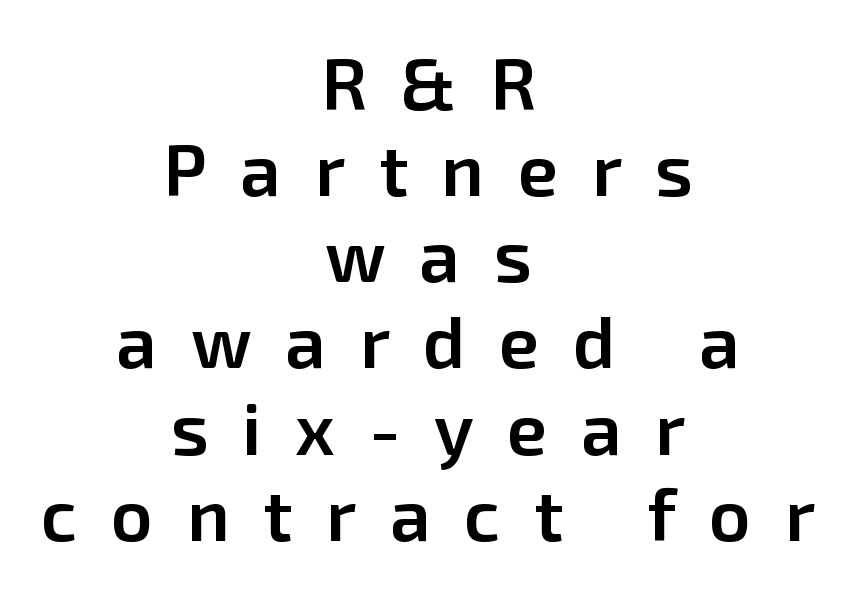
{"serif": "no", "italic": "no", "bold": "semi", "weight": "semibold", "width": "normal", "stroke_contrast": "low", "x_height": "medium", "monospaced": "no", "underline": "no", "align": "center", "line_spacing_ratio": 1.18, "letter_spacing": "wide", "letter_spacing_em": 0.46, "glyph_px": 73}
